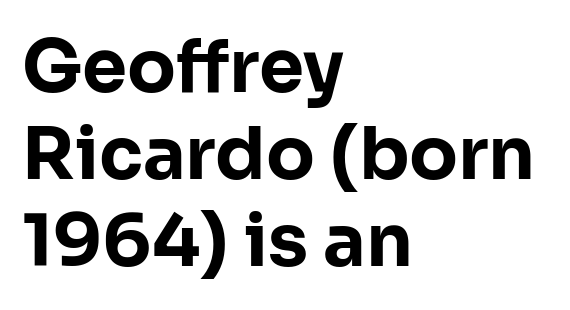
Notice how thick the strokes are: this is what a full bold looks like. The passage shown is typed in a proportional face where columns would drift. The specimen omits any rule beneath the text block's lines. Ascenders rise straight up at ninety degrees. The passage is arranged the way most books set body copy — flush left.
